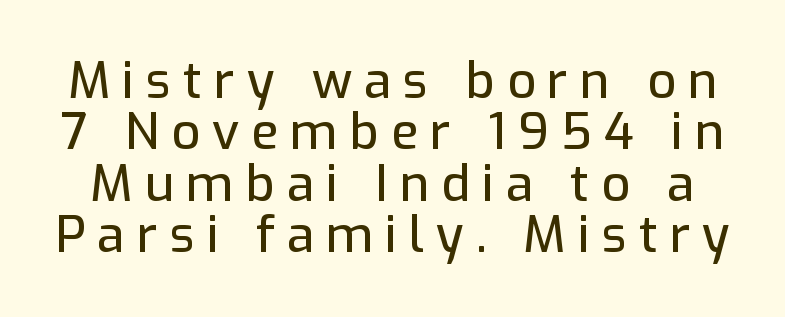
The image shows 50 px sans-serif type, upright; set tight line spacing (1.03x), unusually wide letter spacing (+0.24 em), not underlined; low stroke contrast and a medium x-height.
